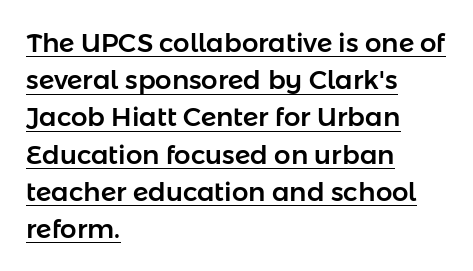
Q: Is the text italic (slanted)? A: No, it is upright.
Q: Is the text underlined? A: Yes.
Q: How is the paragraph aligned? A: Left-aligned.
Q: Is the spacing between letters normal or unusually wide? A: Normal.
Q: Is the spacing between lines tight, normal or loose? A: Normal.
